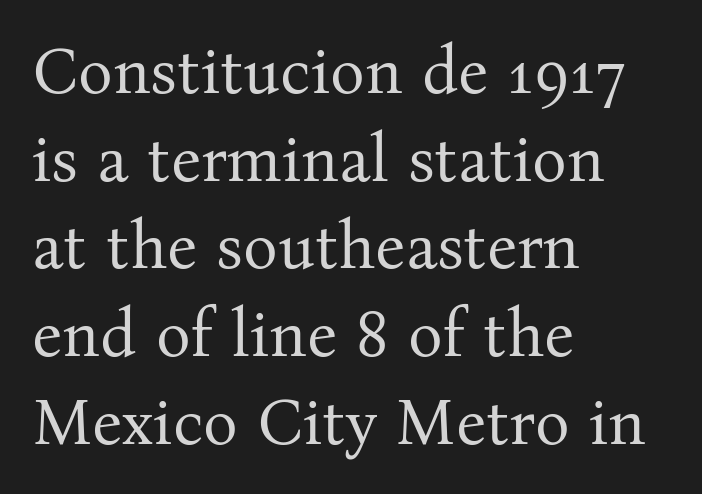
The image shows 65 px regular-weight serif type, upright; set left-aligned, normal line spacing (1.35x), normal letter spacing, not underlined; medium stroke contrast and a medium x-height.
